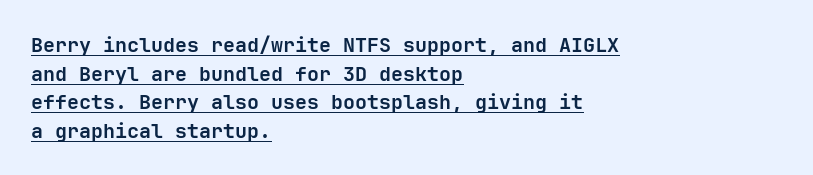
The image shows 20 px bold type, upright; set left-aligned, normal line spacing (1.43x), normal letter spacing, underlined.
